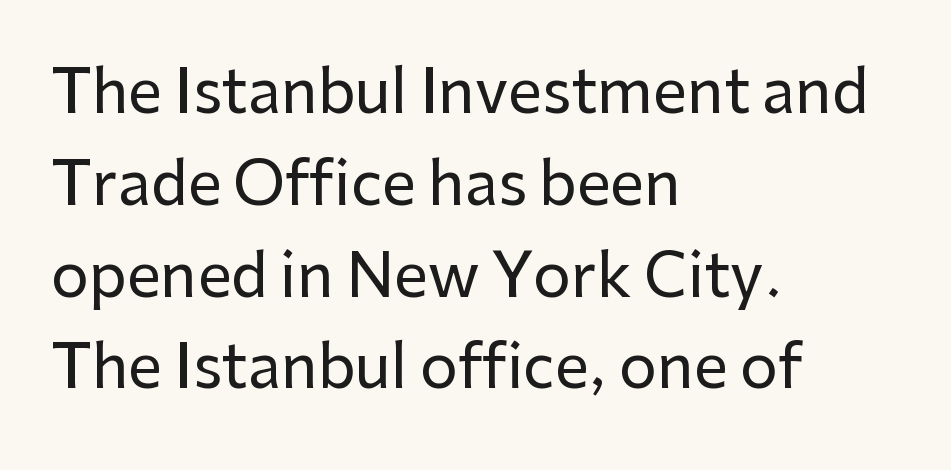
{"serif": "no", "italic": "no", "width": "normal", "stroke_contrast": "low", "x_height": "medium", "monospaced": "no", "underline": "no", "align": "left", "line_spacing": "normal", "line_spacing_ratio": 1.53, "letter_spacing": "normal", "letter_spacing_em": 0.0, "glyph_px": 60}
